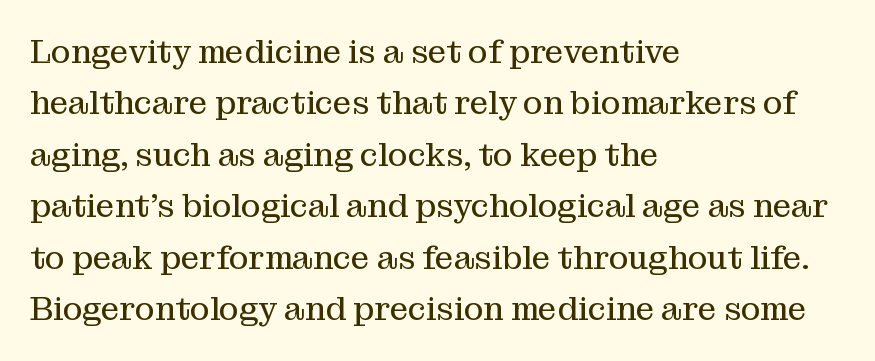
Stem width sits at or under what a default text font uses. If you measured baseline to baseline, you'd find a middling distance. Note the varied advance widths — an 'i' is clearly narrower than an 'm'. Typographically, this falls in the serif category. All the whitespace from short lines collects on the right.
